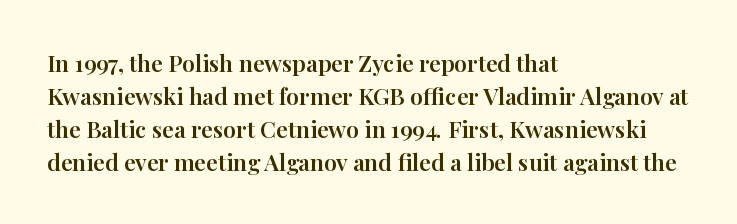
Q: Is the text italic (slanted)? A: No, it is upright.
Q: Is the text underlined? A: No.
Q: How is the paragraph aligned? A: Left-aligned.
Q: Is the spacing between letters normal or unusually wide? A: Normal.
Q: Is the spacing between lines tight, normal or loose? A: Normal.
